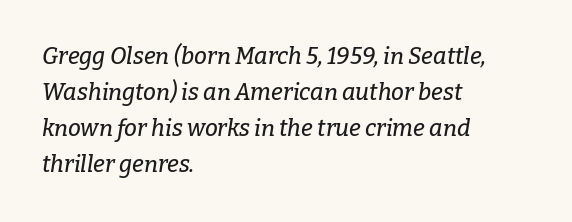
{"italic": "yes", "lean": "right", "slant_degrees": 9, "underline": "no", "align": "left", "line_spacing": "normal", "line_spacing_ratio": 1.57, "letter_spacing": "normal", "letter_spacing_em": 0.0, "glyph_px": 23}
